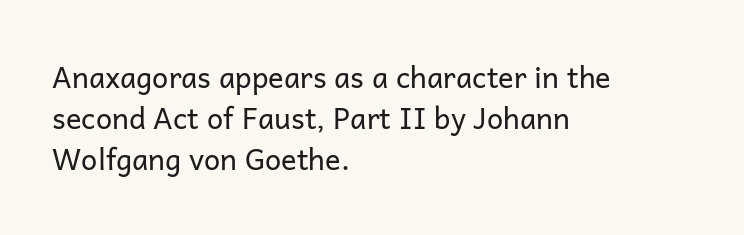
Here the glyphs are tracked normally, forming tight word shapes. The weight tops out at a normal text grade. The letters advance in unequal steps, a hallmark of proportional type. The space between consecutive lines is moderate.
